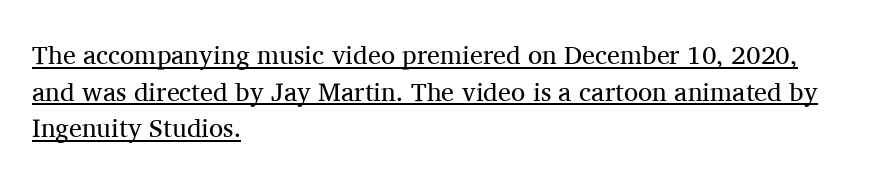
{"italic": "no", "bold": "no", "underline": "yes", "align": "left", "line_spacing": "normal", "line_spacing_ratio": 1.41, "letter_spacing": "normal", "letter_spacing_em": 0.0, "glyph_px": 26}
